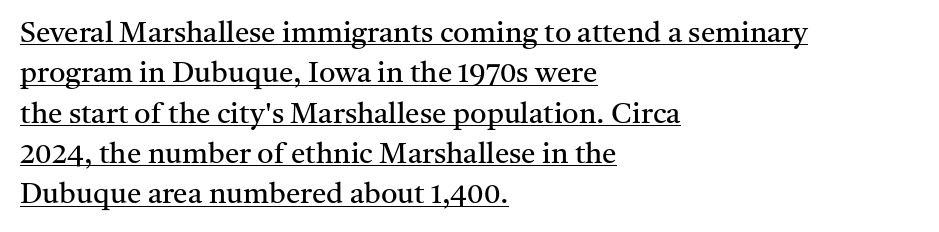
Students, observe the line beneath the letters — that is underlining. These lines are set flush left with a ragged right edge. Letterform terminals end in serifs throughout the passage. Short note: letters normally spaced. Note the varied advance widths — an 'i' is clearly narrower than an 'm'. If you measured baseline to baseline, you'd find a middling distance.
